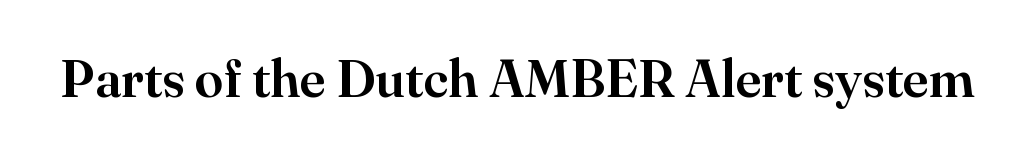
The image shows 52 px serif type, upright; set normal letter spacing, not underlined; high stroke contrast and a small x-height.
